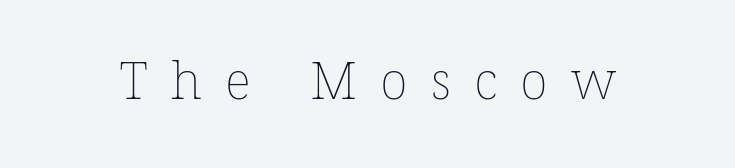
The image shows 52 px thin type; set unusually wide letter spacing (+0.44 em), not underlined; low stroke contrast and a medium x-height.
